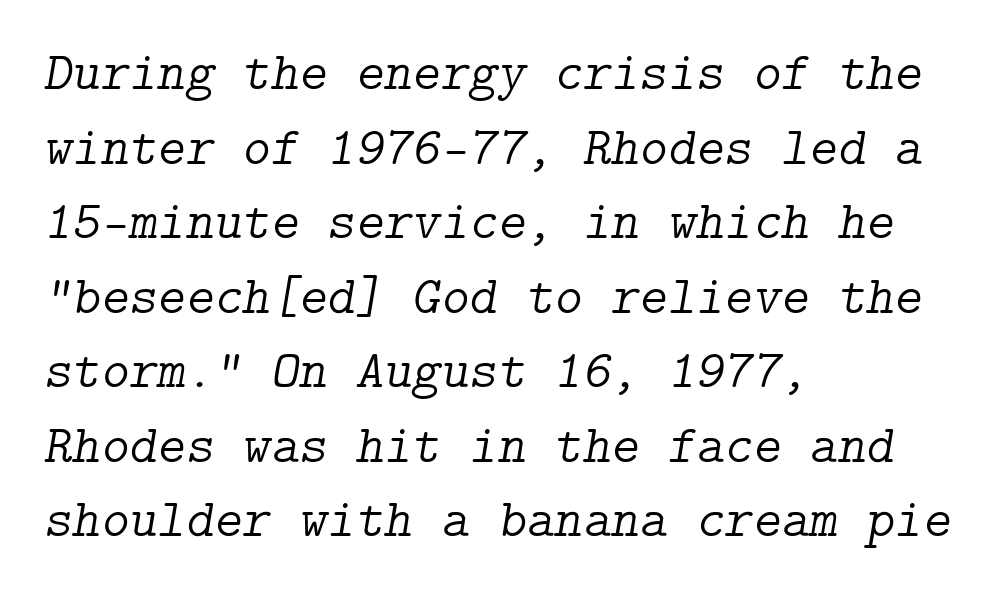
The image shows 54 px light serif type, italic (leaning right); set left-aligned, normal line spacing (1.38x), normal letter spacing, not underlined; low stroke contrast and a medium x-height.
